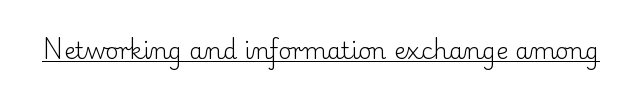
Q: Is the text bold? A: No.
Q: Is the text italic (slanted)? A: No, it is upright.
Q: Is the text underlined? A: Yes.
Q: Is the spacing between letters normal or unusually wide? A: Normal.
